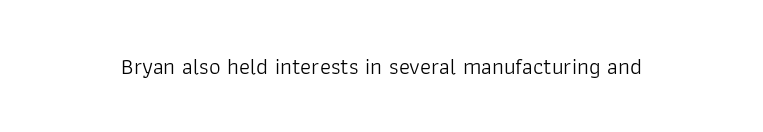
The image shows 23 px text type, upright; set normal letter spacing, not underlined.
